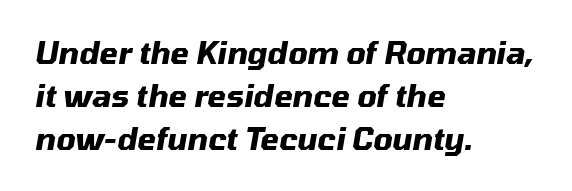
The rendering uses a moderate line-height, typical for paragraphs. A student would call this left alignment; a typographer would say flush left, rag right. The line texture is even and compact thanks to regular tracking. Compared with an ordinary text face, these strokes are far heavier — a full bold. Every character sits at an angle, as italics do. The area under the type is left untouched.
